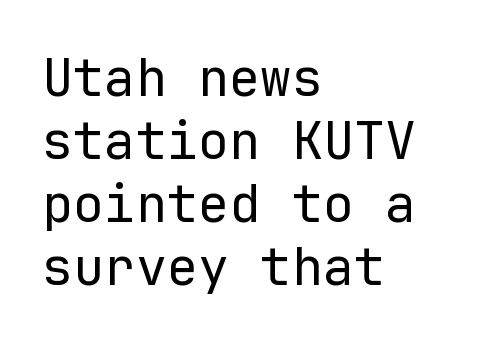
The image shows 52 px regular-weight sans-serif type, upright, monospaced; set left-aligned, line spacing 1.21x, normal letter spacing, not underlined; low stroke contrast and a medium x-height.
